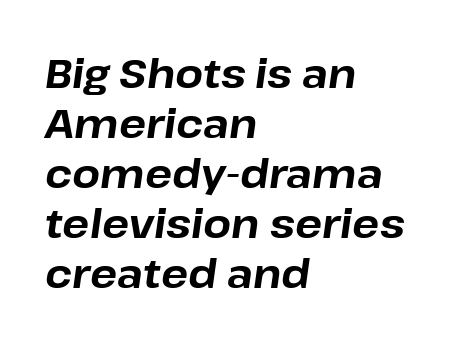
{"italic": "yes", "lean": "right", "slant_degrees": 8, "bold": "yes", "weight": "bold", "width": "normal", "stroke_contrast": "low", "x_height": "medium", "monospaced": "no", "underline": "no", "align": "left", "line_spacing": "normal", "line_spacing_ratio": 1.25, "letter_spacing": "normal", "letter_spacing_em": 0.0, "glyph_px": 40}
